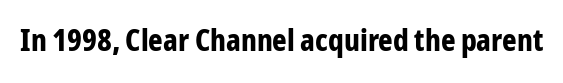
Proportional: the letters do not fall into vertical columns. Anything drawn beneath the words? Only blank space. Ordinary non-slanted type is in use. In terms of weight, the rendering is a true, heavy bold.
